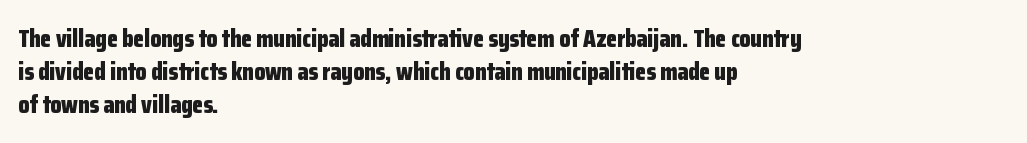
The image shows 25 px bold type, upright; set left-aligned, normal line spacing (1.33x), normal letter spacing, not underlined.
